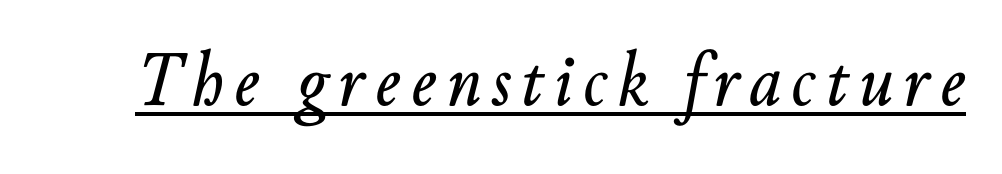
Q: Is the text italic (slanted)? A: Yes, it leans right by about 10 degrees.
Q: Is the text underlined? A: Yes.
Q: Width (condensed, normal, or wide)? A: Normal.
Q: Stroke contrast? A: Low.
Q: x-height? A: Small.
Q: Monospaced? A: No.
